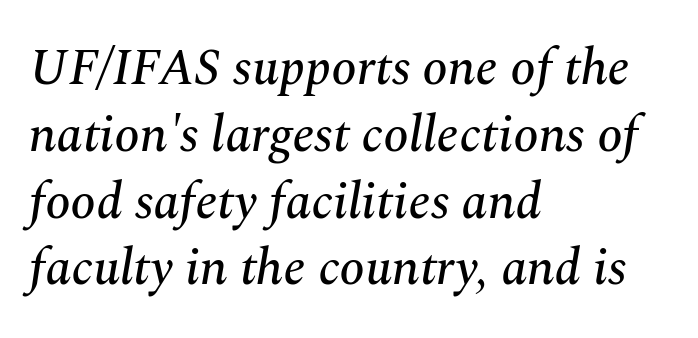
{"serif": "yes", "italic": "yes", "lean": "right", "slant_degrees": 10, "width": "normal", "stroke_contrast": "medium", "x_height": "medium", "monospaced": "no", "underline": "no", "align": "left", "line_spacing": "normal", "line_spacing_ratio": 1.31, "letter_spacing": "normal", "letter_spacing_em": 0.0, "glyph_px": 51}
